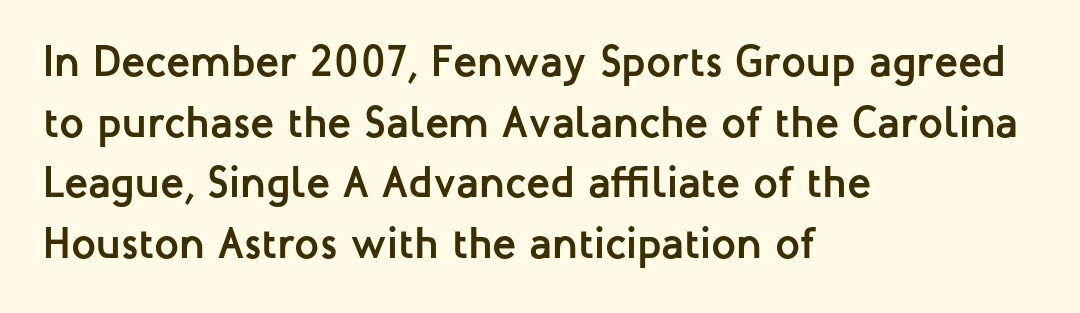
Every stem runs plumb, perpendicular to the baseline. Here the glyphs are tracked normally, forming tight word shapes. A normal amount of white space separates one row of letters from the next. Look at the bottom of the vertical strokes: they stop flat, with no serifs. Every letter is thick-stroked: bold, no question. This sample has the flowing, uneven cadence of proportional lettering.
